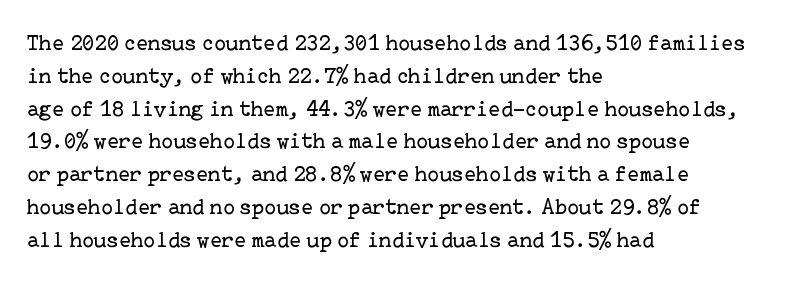
The image shows 22 px text type, upright; set left-aligned, normal line spacing (1.49x), normal letter spacing, not underlined.
